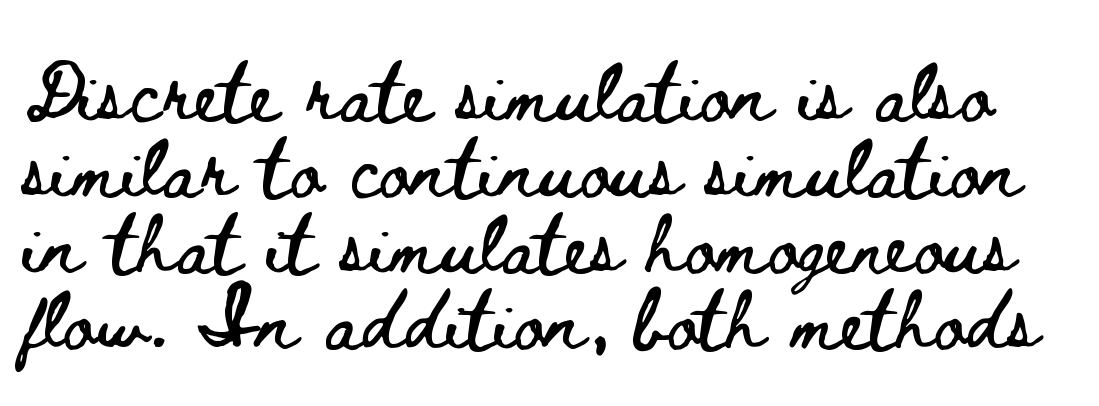
The image shows 58 px wide type; set normal line spacing (1.31x), normal letter spacing, not underlined; low stroke contrast and a small x-height.
